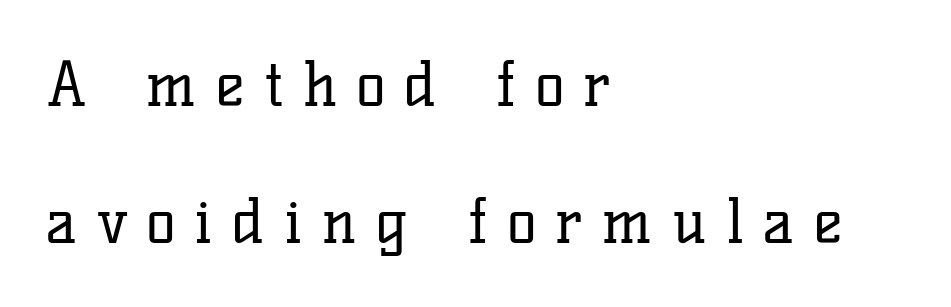
Q: Is the text bold? A: No.
Q: Is the text italic (slanted)? A: No, it is upright.
Q: Is the typeface a serif or a sans-serif typeface? A: Serif.
Q: Is the text underlined? A: No.
Q: How is the paragraph aligned? A: Left-aligned.
Q: Is the spacing between letters normal or unusually wide? A: Unusually wide.
Q: Is the spacing between lines tight, normal or loose? A: Loose.
Q: Width (condensed, normal, or wide)? A: Normal.
Q: Stroke contrast? A: Low.
Q: x-height? A: Medium.
Q: Monospaced? A: No.
